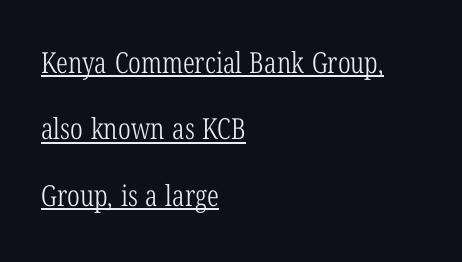
The passage is arranged the way most books set body copy — flush left. Yep, those are serifs on the letters. This sample carries an underscore along the baseline area. A typesetter would call this zero additional tracking. Honestly, the rows look like they've been pulled way apart. The letters advance in unequal steps, a hallmark of proportional type.
